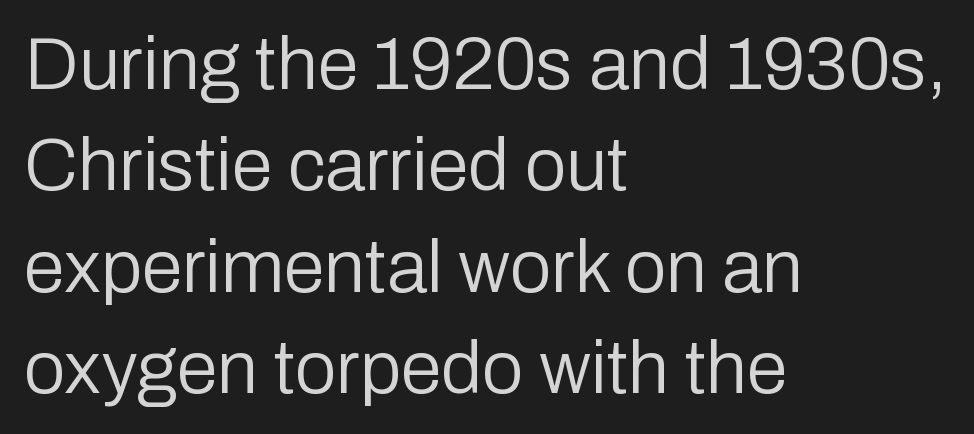
{"serif": "no", "italic": "no", "bold": "no", "weight": "regular", "width": "normal", "stroke_contrast": "low", "x_height": "medium", "monospaced": "no", "underline": "no", "align": "left", "line_spacing": "normal", "line_spacing_ratio": 1.37, "letter_spacing": "normal", "letter_spacing_em": 0.0, "glyph_px": 74}
